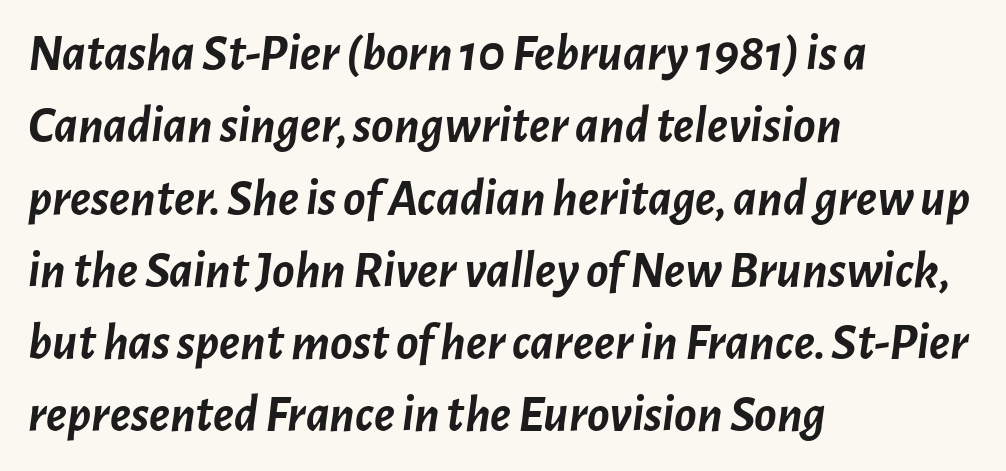
Any mark beneath the type? The region is blank. These lines are rendered in a variable-pitch font. If you drew a ruler down the left edge, every line would touch it. Thick stems and heavy bowls — unmistakably bold.
